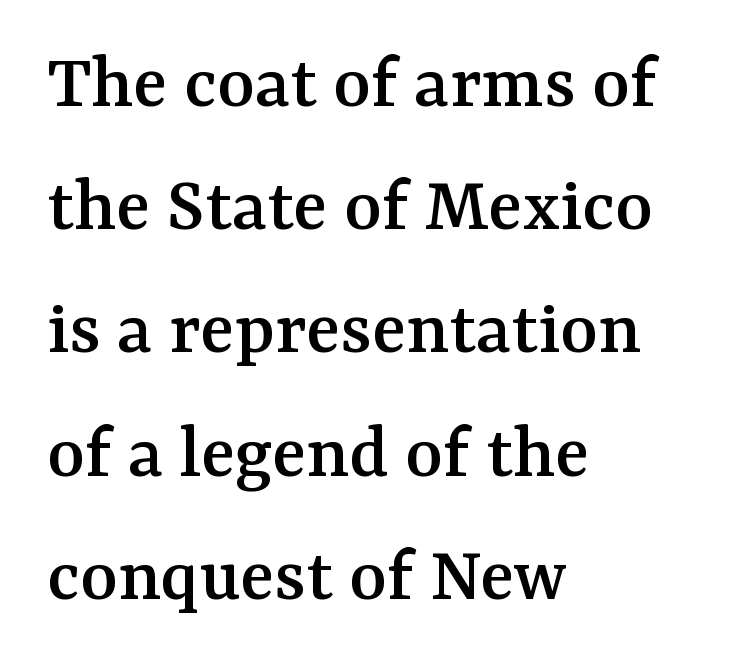
Students, observe: this is what conventionally led text looks like. The horizontal fit of the characters is conventional and even. Is the block centered? No — it sits flush against the left margin. Each letter keeps its own natural width here, so spacing adapts to shape. Descender tails drop into unmarked territory. What kind of face is this? One with serifs.
